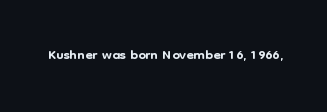
{"italic": "no", "underline": "no", "letter_spacing": "normal", "letter_spacing_em": 0.0, "glyph_px": 21}
